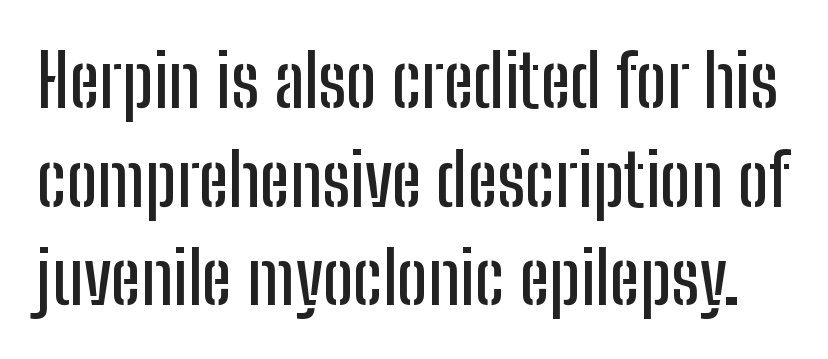
The vertical gap from one line to the next is medium. Looks like regular typesetting: each glyph gets only the width it needs. The typography opts for an upright posture over an oblique one. Tracking value appears to be zero — textbook default spacing.
